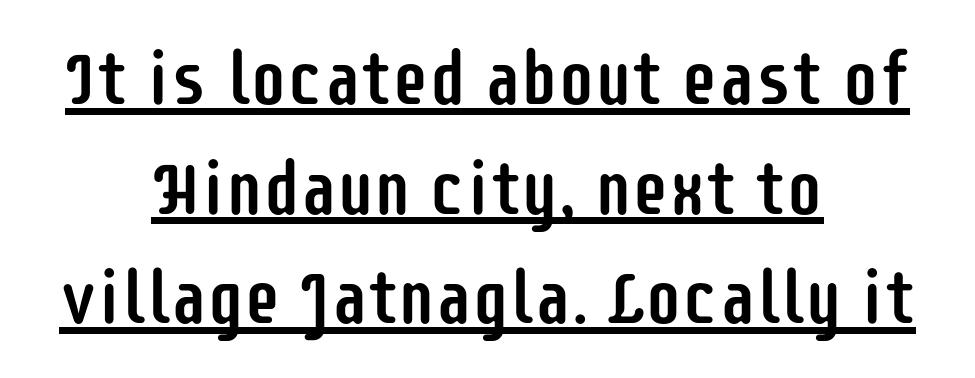
A typesetter would mark this as roman, not italic. These lines are centered, leaving both edges ragged. Serif or sans? Sans — the stroke terminals are bare. Honestly, the row spacing looks completely unremarkable.
